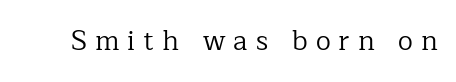
Compared with a typical body face, this is equally light or lighter still. Honestly, the letter spacing is so wide it's the main thing you notice. No italicization has been applied; the sample stays upright. Type without underlining.
